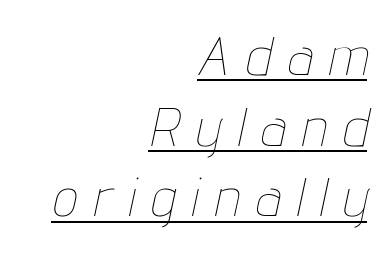
Horizontal bands of white between lines are of average thickness. A light-to-regular cut is what we see here. Emphasis is given by a line drawn under the lettering. Students, note that the glyphs here are deliberately spaced far apart. Each letter keeps its own natural width here, so spacing adapts to shape. Style check: oblique.
